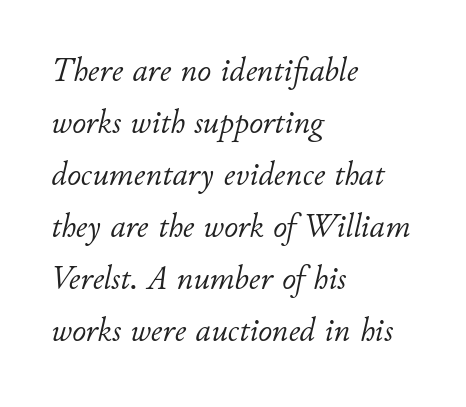
The image shows 34 px light type, italic (leaning right); set left-aligned, normal line spacing (1.53x), normal letter spacing, not underlined; low stroke contrast and a small x-height.
